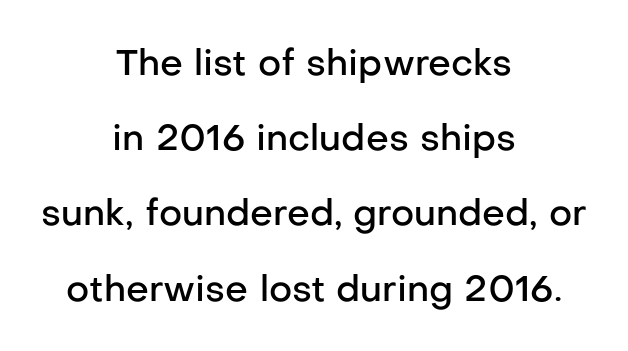
Q: Is the text bold? A: Semi-bold.
Q: Is the text italic (slanted)? A: No, it is upright.
Q: Is the typeface a serif or a sans-serif typeface? A: Sans-serif.
Q: Is the text underlined? A: No.
Q: How is the paragraph aligned? A: Centered.
Q: Is the spacing between letters normal or unusually wide? A: Normal.
Q: Is the spacing between lines tight, normal or loose? A: Loose.
Q: Width (condensed, normal, or wide)? A: Normal.
Q: Stroke contrast? A: Low.
Q: x-height? A: Medium.
Q: Monospaced? A: No.
